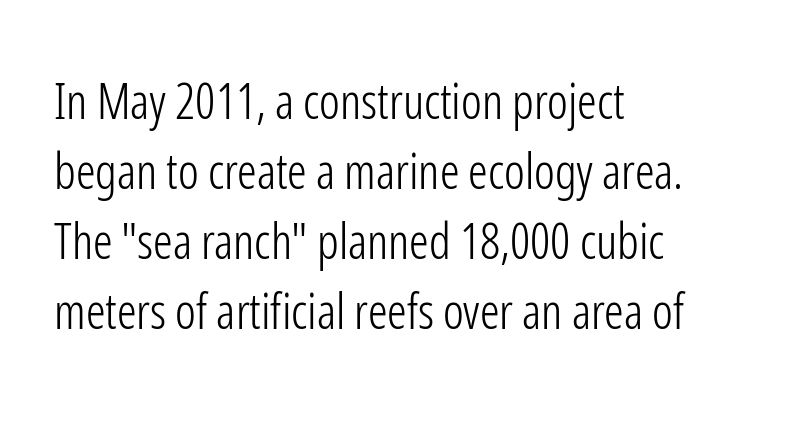
Q: Is the text bold? A: No.
Q: Is the text italic (slanted)? A: No, it is upright.
Q: Is the typeface a serif or a sans-serif typeface? A: Sans-serif.
Q: Is the text underlined? A: No.
Q: How is the paragraph aligned? A: Left-aligned.
Q: Is the spacing between letters normal or unusually wide? A: Normal.
Q: Is the spacing between lines tight, normal or loose? A: Normal.
Q: Width (condensed, normal, or wide)? A: Condensed.
Q: Stroke contrast? A: Low.
Q: x-height? A: Medium.
Q: Monospaced? A: No.
